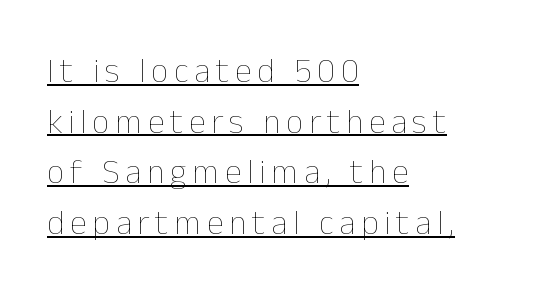
The letters advance in unequal steps, a hallmark of proportional type. This sample keeps an unexceptional amount of space between lines. Is there an underline? Yes — a line sits under the letters. The font's upright variant was chosen for this text. The lines are quadded left. Each stroke keeps to a modest, everyday thickness or less.
